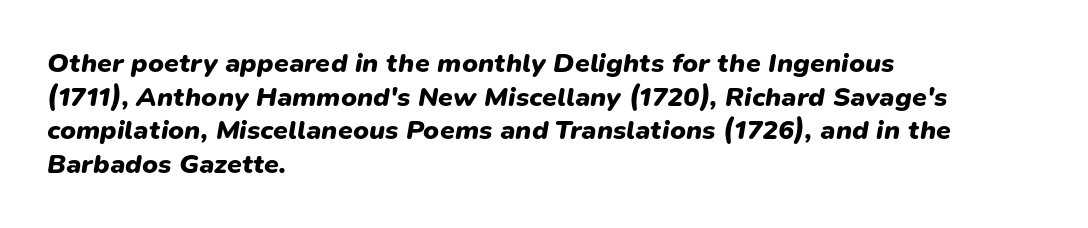
Q: Is the text bold? A: Yes.
Q: Is the text italic (slanted)? A: Yes, it leans right by about 9 degrees.
Q: Is the text underlined? A: No.
Q: How is the paragraph aligned? A: Left-aligned.
Q: Is the spacing between letters normal or unusually wide? A: Normal.
Q: Is the spacing between lines tight, normal or loose? A: Normal.
